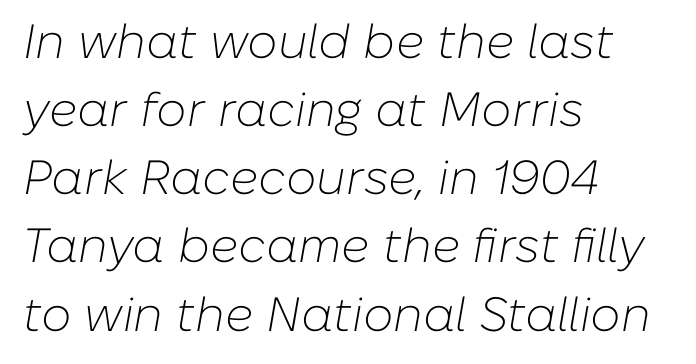
Q: Is the text bold? A: No.
Q: Is the text italic (slanted)? A: Yes, it leans right by about 10 degrees.
Q: Is the text underlined? A: No.
Q: How is the paragraph aligned? A: Left-aligned.
Q: Is the spacing between letters normal or unusually wide? A: Normal.
Q: Is the spacing between lines tight, normal or loose? A: Normal.
Q: Width (condensed, normal, or wide)? A: Normal.
Q: Stroke contrast? A: Low.
Q: x-height? A: Medium.
Q: Monospaced? A: No.
